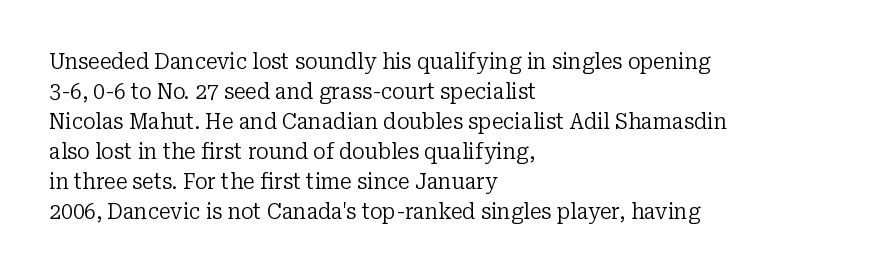
The image shows 21 px text type, upright; set left-aligned, normal line spacing (1.43x), normal letter spacing, not underlined.
